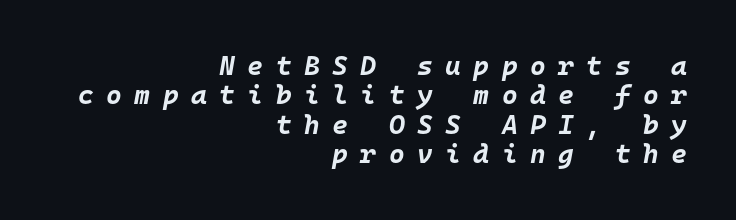
There is plenty of visible air inserted between adjacent glyphs. Reading down the column, the eye jumps only a short way to each next line. Emphasis by weight is at full strength: bold. Short and long lines alike share a common ending point at right. Bare-footed words on every line.
